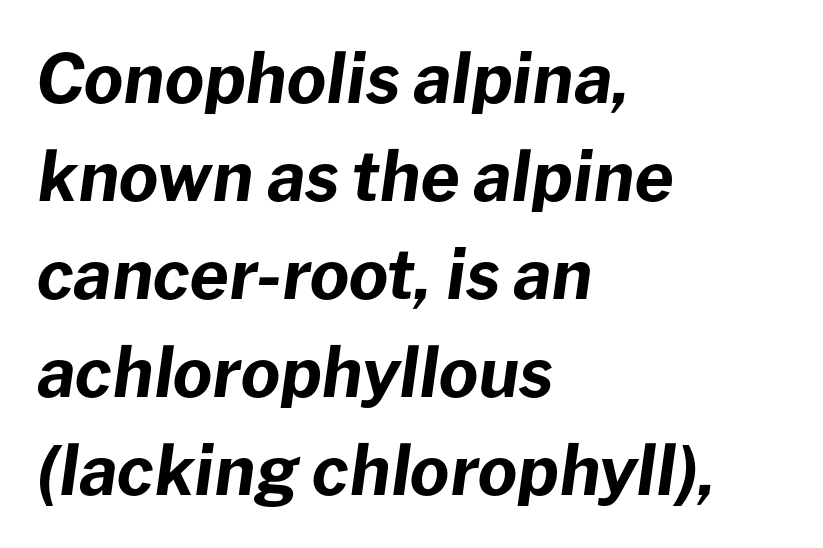
{"italic": "yes", "lean": "right", "slant_degrees": 8, "bold": "yes", "weight": "bold", "width": "normal", "stroke_contrast": "low", "x_height": "medium", "monospaced": "no", "underline": "no", "align": "left", "line_spacing": "normal", "line_spacing_ratio": 1.44, "letter_spacing": "normal", "letter_spacing_em": 0.0, "glyph_px": 68}
